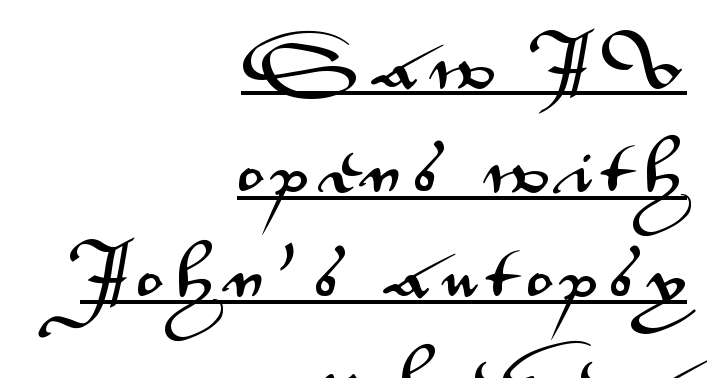
Q: Is the text italic (slanted)? A: Yes.
Q: Is the typeface a serif or a sans-serif typeface? A: Sans-serif.
Q: Is the text underlined? A: Yes.
Q: How is the paragraph aligned? A: Right-aligned.
Q: Is the spacing between letters normal or unusually wide? A: Unusually wide.
Q: Is the spacing between lines tight, normal or loose? A: Loose.
Q: Width (condensed, normal, or wide)? A: Wide.
Q: Stroke contrast? A: Medium.
Q: x-height? A: Small.
Q: Monospaced? A: No.
